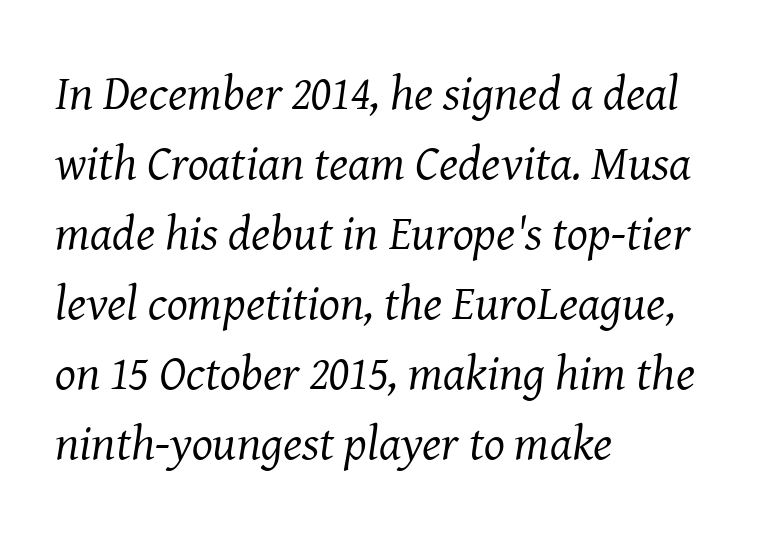
Serifs: yes, visible at the terminals of the letterforms. A normal amount of white space separates one row of letters from the next. Glance below the letters and you will spot only blank space. Each line starts at the same left margin while the right side varies.
